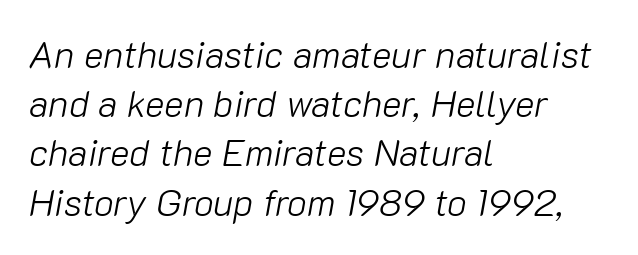
Q: Is the text bold? A: No.
Q: Is the text italic (slanted)? A: Yes, it leans right by about 10 degrees.
Q: Is the text underlined? A: No.
Q: How is the paragraph aligned? A: Left-aligned.
Q: Is the spacing between letters normal or unusually wide? A: Normal.
Q: Is the spacing between lines tight, normal or loose? A: Normal.
Q: Width (condensed, normal, or wide)? A: Normal.
Q: Stroke contrast? A: Low.
Q: x-height? A: Medium.
Q: Monospaced? A: No.
